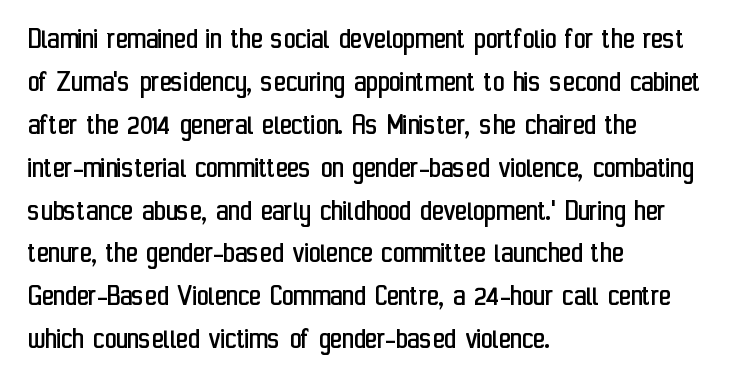
Q: Is the text bold? A: No.
Q: Is the text italic (slanted)? A: No, it is upright.
Q: Is the typeface a serif or a sans-serif typeface? A: Sans-serif.
Q: Is the text underlined? A: No.
Q: How is the paragraph aligned? A: Left-aligned.
Q: Is the spacing between letters normal or unusually wide? A: Normal.
Q: Is the spacing between lines tight, normal or loose? A: Normal.
Q: Width (condensed, normal, or wide)? A: Condensed.
Q: Stroke contrast? A: Low.
Q: x-height? A: Medium.
Q: Monospaced? A: No.
